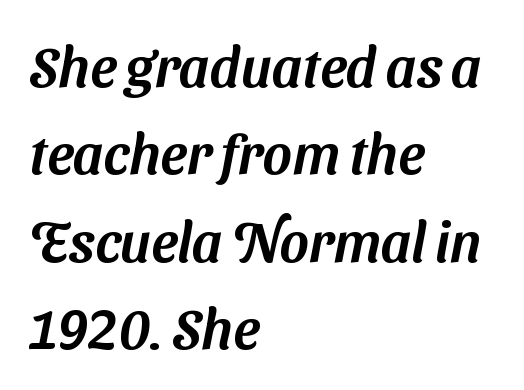
The image shows 56 px sans-serif type; set left-aligned, normal line spacing (1.56x), normal letter spacing, not underlined; medium stroke contrast and a medium x-height.
